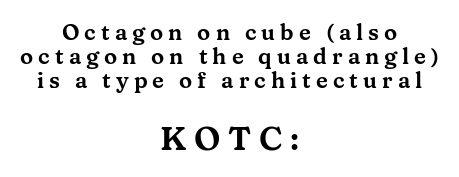
A student would call this center alignment; a typographer would say set centered. The letters carry serifs — small finishing strokes at the ends of their stems. There is plenty of visible air inserted between adjacent glyphs. Each new line begins almost immediately beneath the previous one. Size hierarchy here favors the trailing block over the leading one. Italic? Not at all — the glyphs are vertical.
